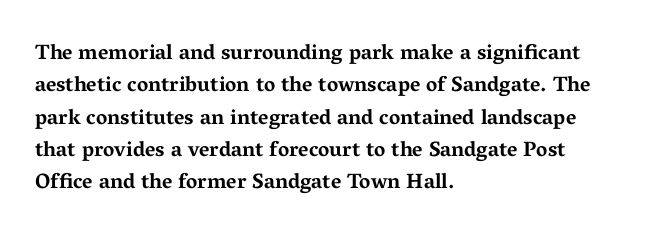
{"italic": "no", "bold": "yes", "underline": "no", "align": "left", "line_spacing": "normal", "line_spacing_ratio": 1.54, "letter_spacing": "normal", "letter_spacing_em": 0.0, "glyph_px": 21}
